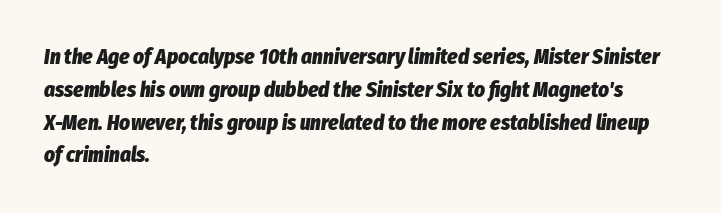
{"italic": "yes", "lean": "right", "slant_degrees": 8, "bold": "yes", "underline": "no", "align": "left", "line_spacing": "normal", "line_spacing_ratio": 1.56, "letter_spacing": "normal", "letter_spacing_em": 0.0, "glyph_px": 21}
